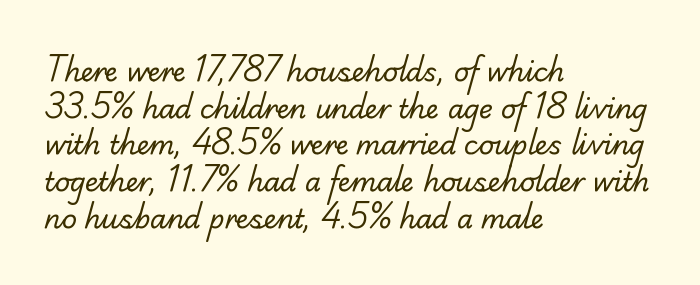
{"bold": "no", "underline": "no", "align": "left", "line_spacing": "normal", "line_spacing_ratio": 1.41, "letter_spacing": "normal", "letter_spacing_em": 0.0, "glyph_px": 26}
